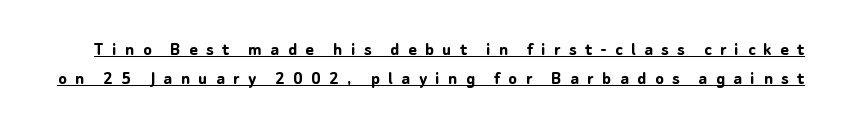
This rendering features underlined lettering. You could only call the tracking loose — the letters float apart. The rows are spaced the way most documents space them. Quick note: not italic, upright.
